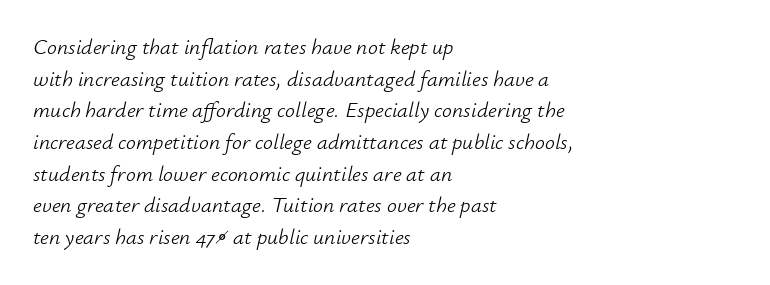
The image shows 22 px text type, italic (leaning right); set left-aligned, normal line spacing (1.44x), normal letter spacing, not underlined.
